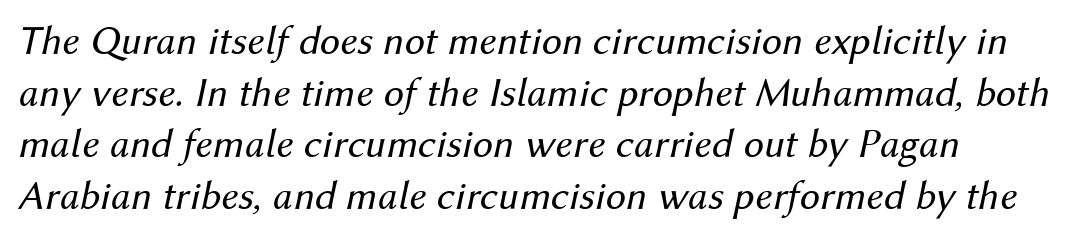
The image shows 41 px regular-weight type, italic (leaning right); set normal line spacing (1.26x), normal letter spacing, not underlined; medium stroke contrast and a medium x-height.
